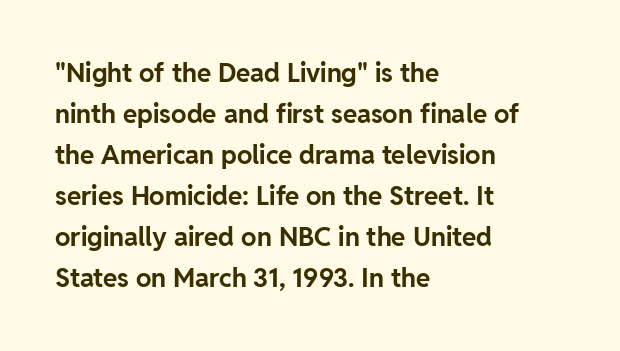
The image shows 26 px bold type, upright; set left-aligned, normal line spacing (1.58x), normal letter spacing, not underlined.
